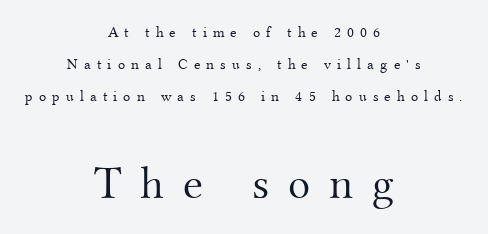
The image shows 46 px light serif type, upright; set centered, loose line spacing (2.14x), unusually wide letter spacing (+0.41 em), not underlined; the second (bottom) block is 3.07x larger; medium stroke contrast and a small x-height.
